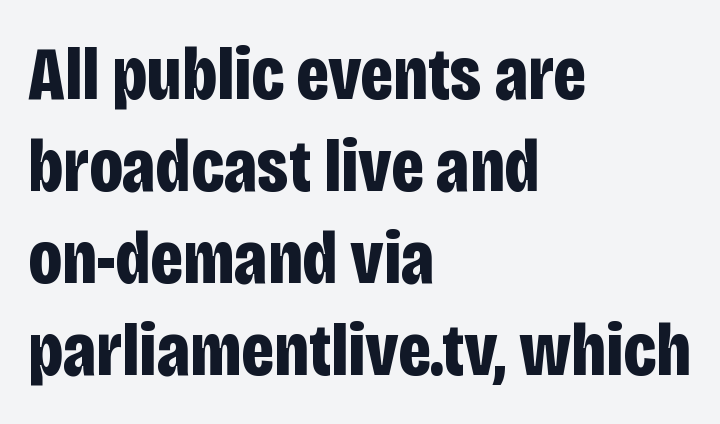
Character widths vary here, with narrow letters taking less room than wide ones. The lettering stays uniformly vertical, giving the passage a roman look. Strong, thick strokes mark this as bold type. The typeface chosen for these lines omits serifs.
